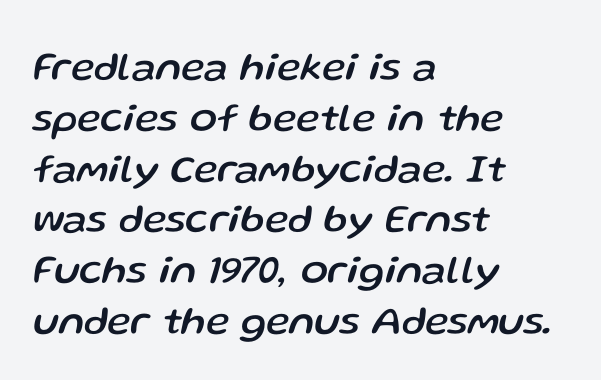
Q: Is the text italic (slanted)? A: Yes, it leans right by about 13 degrees.
Q: Is the text underlined? A: No.
Q: How is the paragraph aligned? A: Left-aligned.
Q: Is the spacing between letters normal or unusually wide? A: Normal.
Q: Is the spacing between lines tight, normal or loose? A: Normal.
Q: Width (condensed, normal, or wide)? A: Normal.
Q: Stroke contrast? A: Low.
Q: x-height? A: Medium.
Q: Monospaced? A: No.
